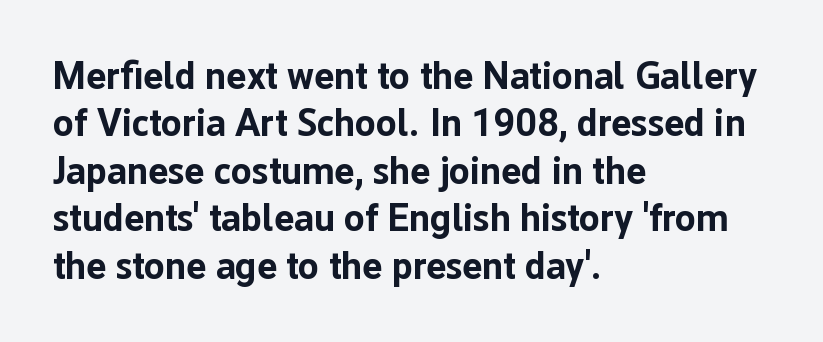
The image shows 38 px bold sans-serif type, upright; set left-aligned, normal line spacing (1.25x), normal letter spacing, not underlined; low stroke contrast and a medium x-height.
